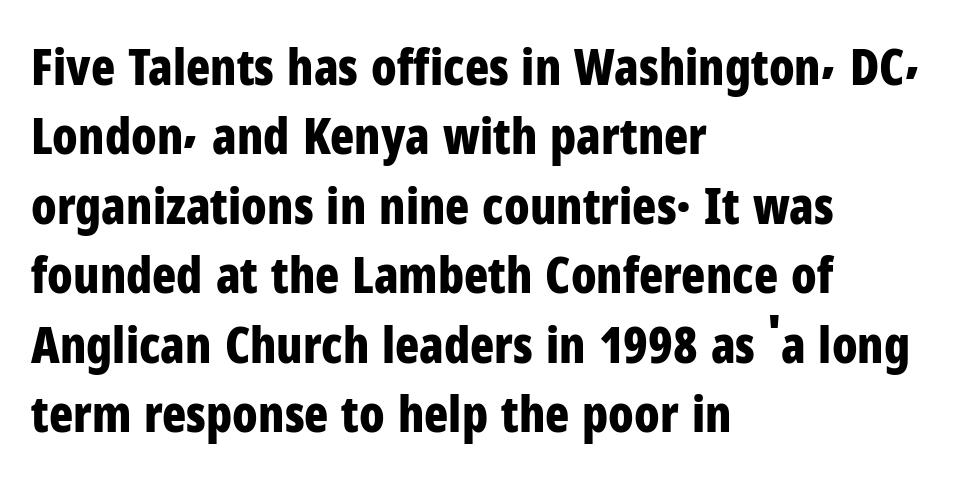
{"serif": "no", "italic": "no", "bold": "yes", "weight": "bold", "width": "condensed", "stroke_contrast": "low", "x_height": "medium", "monospaced": "no", "underline": "no", "align": "left", "line_spacing": "normal", "line_spacing_ratio": 1.39, "letter_spacing": "normal", "letter_spacing_em": 0.0, "glyph_px": 50}
